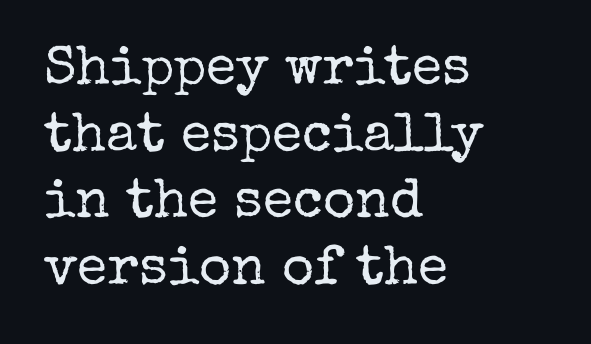
A clean baseline with only descenders dipping below it. Serif or sans? Serif — the stroke terminals have little feet. Proportional: the letters do not fall into vertical columns. The lettering holds an erect, upright posture throughout. Line starts are locked; line ends wander. The passage shown is not bold in any degree.
